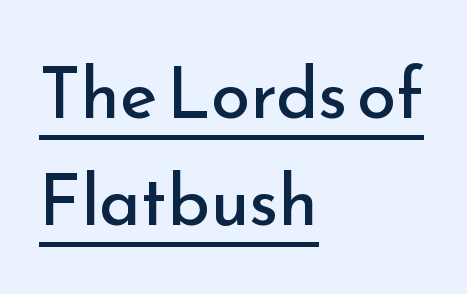
{"serif": "no", "italic": "no", "bold": "no", "weight": "regular", "width": "normal", "stroke_contrast": "low", "x_height": "small", "monospaced": "no", "underline": "yes", "align": "left", "line_spacing": "normal", "line_spacing_ratio": 1.51, "letter_spacing": "normal", "letter_spacing_em": 0.0, "glyph_px": 71}
